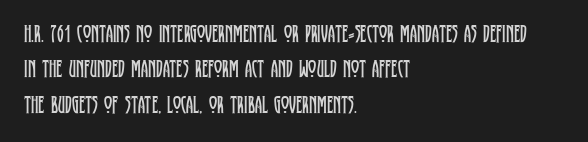
Plain, unruled lines of type. Is the type heavy? It reads as light-to-regular instead. Interline gaps are of average width in this sample. In terms of posture, this sample is upright. These lines are set flush left with a ragged right edge. Nothing unusual about the tracking: characters are spaced as the font intends.
